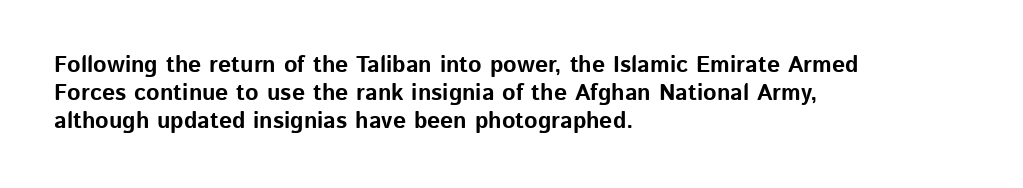
The image shows 23 px bold type, upright; set left-aligned, line spacing 1.21x, normal letter spacing, not underlined.
